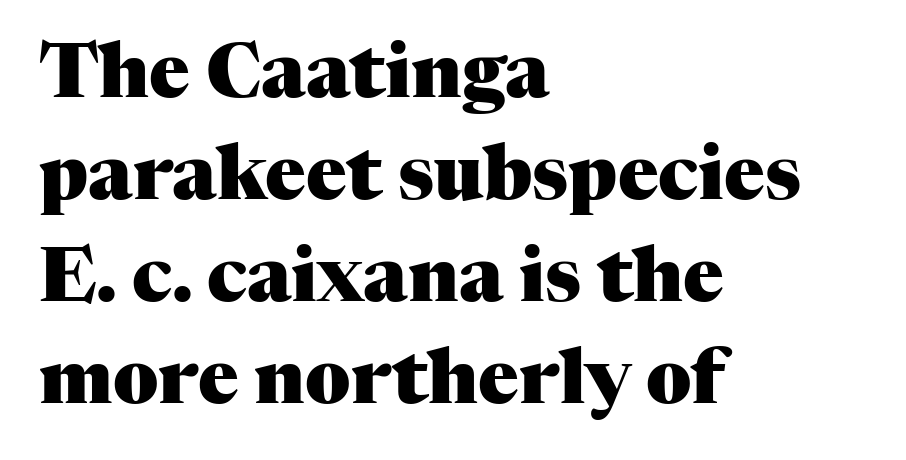
Note the varied advance widths — an 'i' is clearly narrower than an 'm'. Whoever set this chose a conventional vertical rhythm. This rendering leaves character spacing at its baseline value. What kind of face is this? One with serifs. Plenty of ink on the page — the face is bold. Lines of text with bare space underneath.
